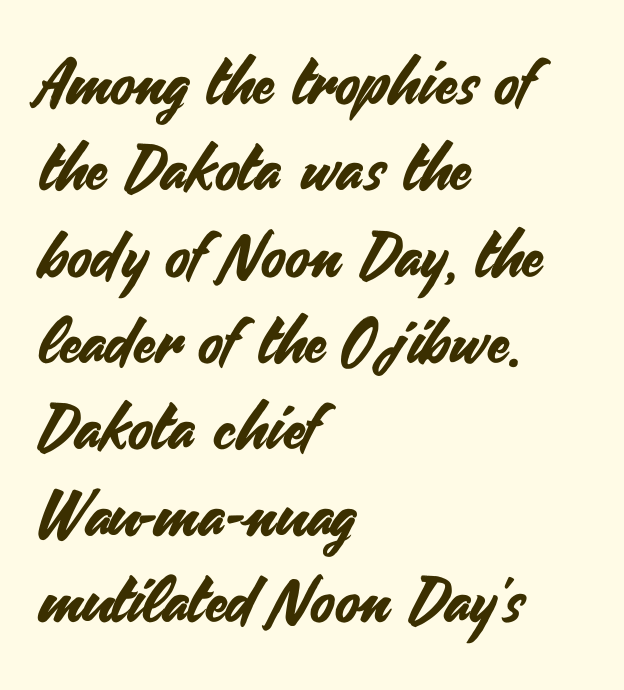
Q: Is the text italic (slanted)? A: Yes.
Q: Is the typeface a serif or a sans-serif typeface? A: Sans-serif.
Q: Is the text underlined? A: No.
Q: How is the paragraph aligned? A: Left-aligned.
Q: Is the spacing between letters normal or unusually wide? A: Normal.
Q: Is the spacing between lines tight, normal or loose? A: Normal.
Q: Width (condensed, normal, or wide)? A: Normal.
Q: Stroke contrast? A: Medium.
Q: x-height? A: Small.
Q: Monospaced? A: No.
